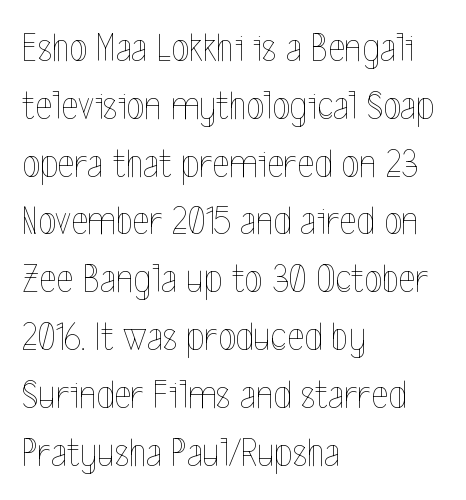
{"italic": "no", "bold": "no", "weight": "thin", "width": "condensed", "x_height": "medium", "monospaced": "no", "underline": "no", "align": "left", "line_spacing": "normal", "line_spacing_ratio": 1.41, "letter_spacing": "normal", "letter_spacing_em": 0.0, "glyph_px": 41}
